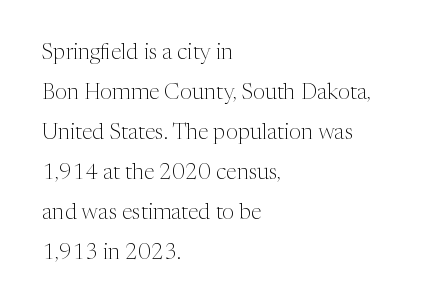
{"italic": "no", "bold": "no", "underline": "no", "align": "left", "line_spacing_ratio": 1.82, "letter_spacing": "normal", "letter_spacing_em": 0.0, "glyph_px": 22}
